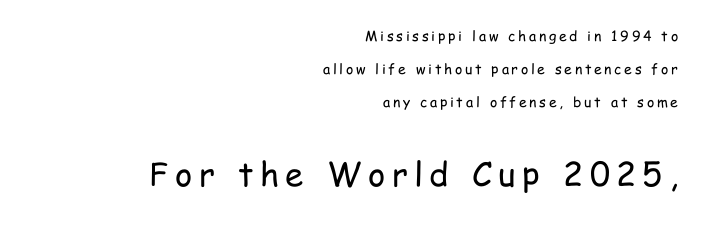
Q: Is the text bold? A: No.
Q: Is the text italic (slanted)? A: No, it is upright.
Q: Is the typeface a serif or a sans-serif typeface? A: Sans-serif.
Q: Is the text underlined? A: No.
Q: How is the paragraph aligned? A: Right-aligned.
Q: Is the spacing between lines tight, normal or loose? A: Loose.
Q: Which block of text is set in a larger size, the first (top) or the second (bottom)? A: The second (bottom) one.
Q: Width (condensed, normal, or wide)? A: Condensed.
Q: Stroke contrast? A: Low.
Q: x-height? A: Medium.
Q: Monospaced? A: No.
